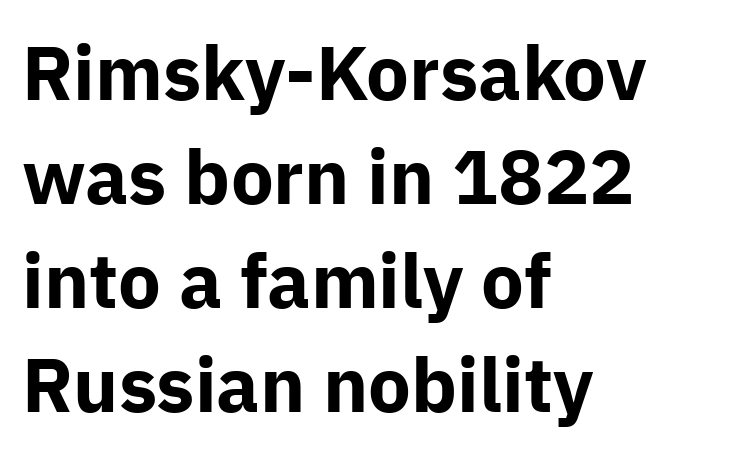
The image shows 76 px bold sans-serif type, upright; set left-aligned, normal line spacing (1.37x), normal letter spacing, not underlined; low stroke contrast and a medium x-height.
